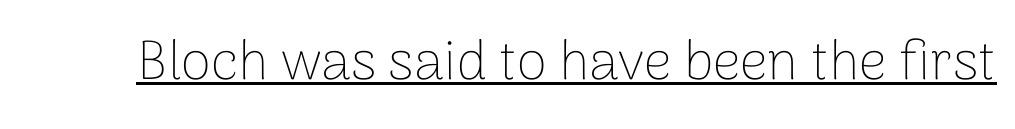
The designer went with a sans here, leaving each stem footless. Do the characters align in a grid? No, the font is proportional. No italicization has been applied; the sample stays upright. Compared with typical body copy, the letter spacing here is the same. Has an underline been added? It has.
